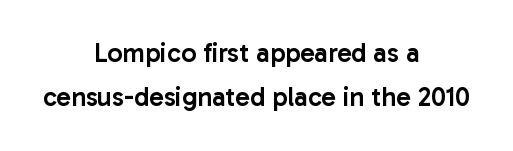
Notice how the passage keeps no hard edge, just a central spine. Vertical strokes here are truly vertical. Honestly, there is no underline to notice here at all. Leading: standard. Each word holds together tightly as a unit, with standard inter-letter gaps.
